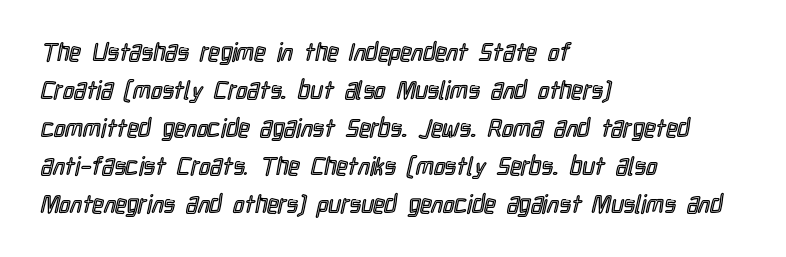
The image shows 25 px text type; set left-aligned, normal line spacing (1.52x), normal letter spacing, not underlined.
